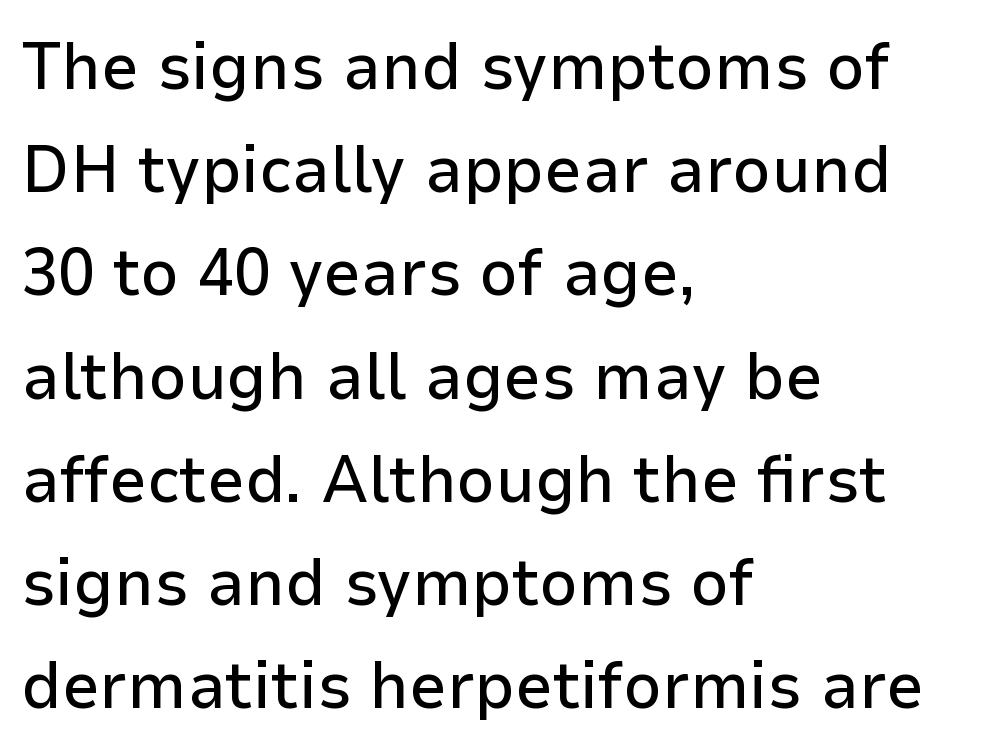
Whoever set this chose a conventional vertical rhythm. Look at the tracking — it's just the regular setting, nothing added. You could not count columns in this text — the font is proportionally spaced. Horizontally, the lines are justified to the leading edge only.
